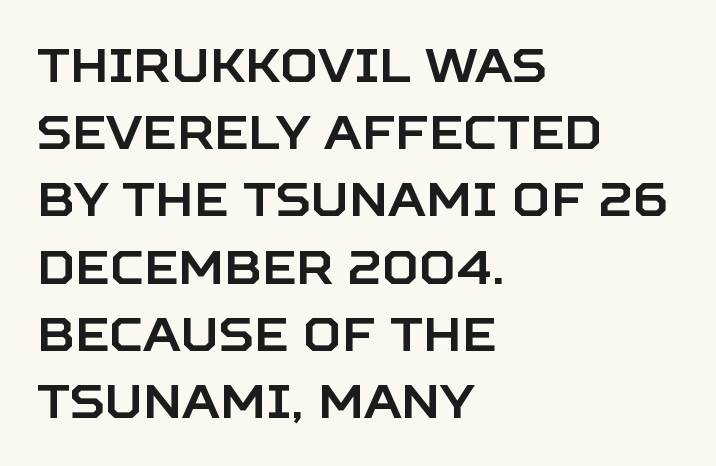
{"serif": "no", "italic": "no", "width": "normal", "stroke_contrast": "low", "x_height": "large", "monospaced": "no", "underline": "no", "align": "left", "line_spacing": "normal", "line_spacing_ratio": 1.43, "letter_spacing": "normal", "letter_spacing_em": 0.0, "glyph_px": 47}
